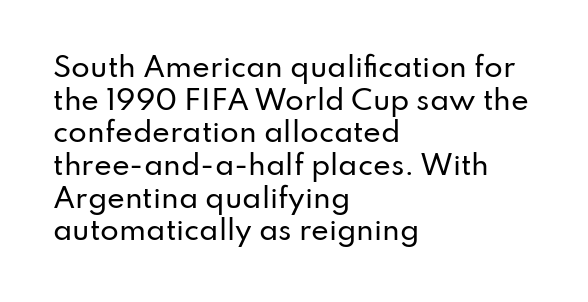
The image shows 27 px text type, upright; set left-aligned, line spacing 1.21x, normal letter spacing, not underlined.
